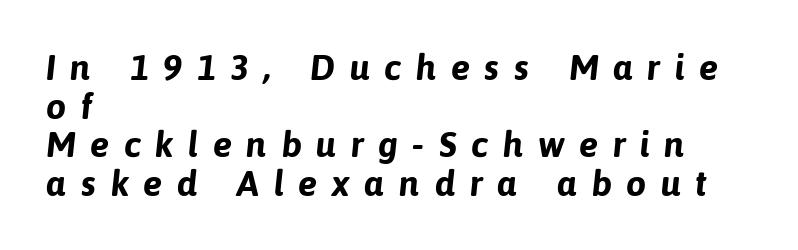
Q: Is the text bold? A: Yes.
Q: Is the typeface a serif or a sans-serif typeface? A: Sans-serif.
Q: Is the text underlined? A: No.
Q: How is the paragraph aligned? A: Left-aligned.
Q: Is the spacing between letters normal or unusually wide? A: Unusually wide.
Q: Is the spacing between lines tight, normal or loose? A: Tight.
Q: Width (condensed, normal, or wide)? A: Normal.
Q: Stroke contrast? A: Low.
Q: x-height? A: Medium.
Q: Monospaced? A: No.
